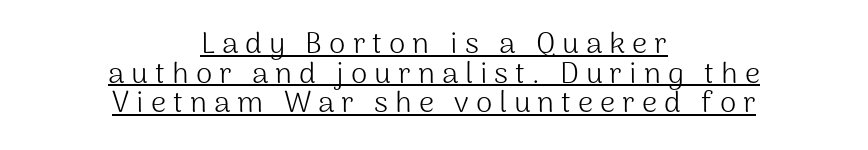
The image shows 30 px light sans-serif type, upright; set centered, tight line spacing (0.99x), unusually wide letter spacing (+0.23 em), underlined; medium stroke contrast and a medium x-height.
